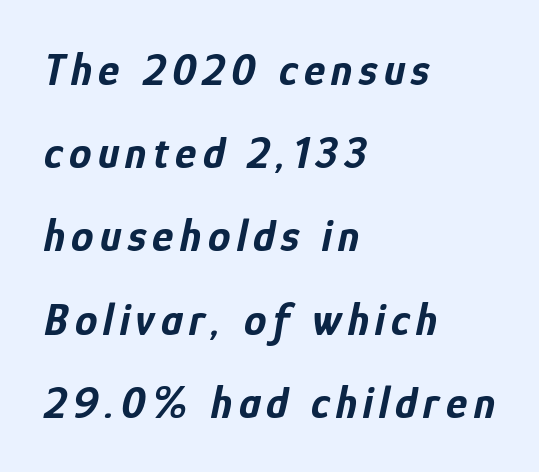
{"italic": "yes", "lean": "right", "slant_degrees": 12, "bold": "yes", "weight": "bold", "width": "condensed", "stroke_contrast": "low", "x_height": "medium", "monospaced": "no", "underline": "no", "align": "left", "line_spacing_ratio": 1.85, "glyph_px": 45}
